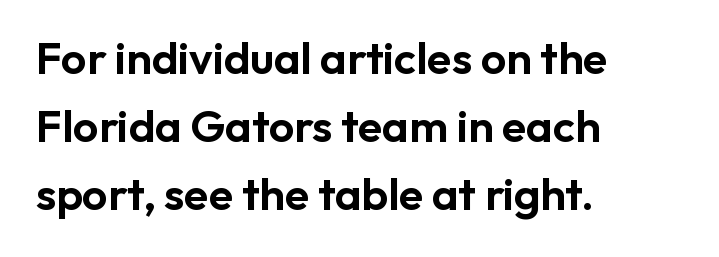
The image shows 45 px sans-serif type, upright; set left-aligned, normal line spacing (1.51x), normal letter spacing, not underlined; low stroke contrast and a medium x-height.
